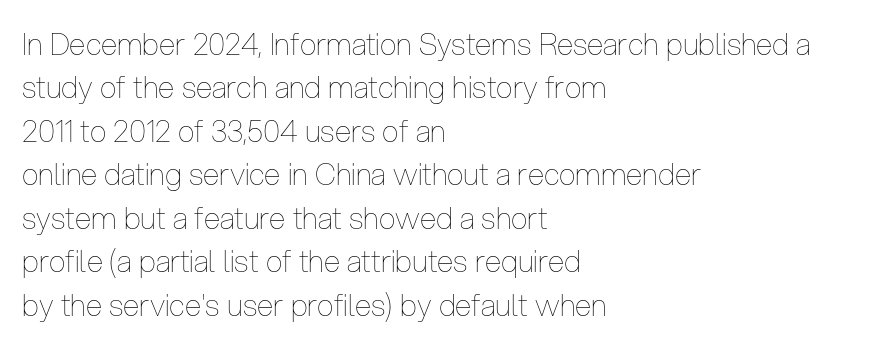
The font's upright variant was chosen for this text. The block of text has a typical density, with ordinary space between rows. The specimen omits any rule beneath the text block's lines. Note the varied advance widths — an 'i' is clearly narrower than an 'm'. Glyph-to-glyph distance matches everyday printed text. This reads as an unemphasized weight, regular at the heaviest.
